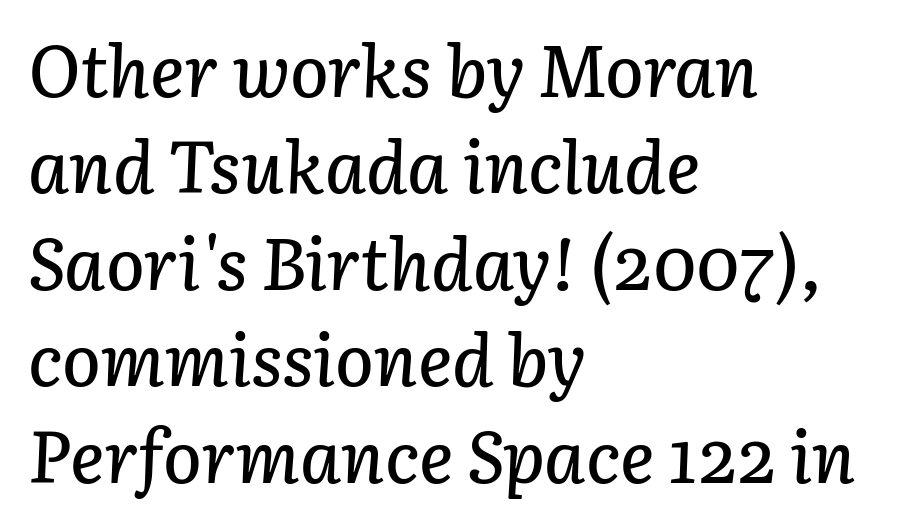
The image shows 72 px text type, italic (leaning right); set left-aligned, normal line spacing (1.34x), normal letter spacing, not underlined; low stroke contrast and a medium x-height.
